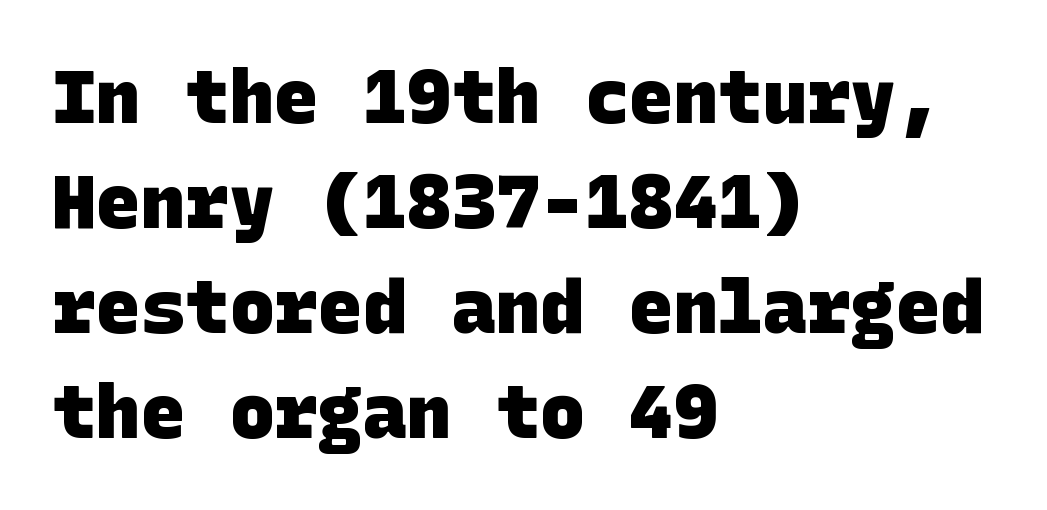
{"serif": "no", "bold": "yes", "weight": "heavy", "width": "normal", "stroke_contrast": "low", "x_height": "large", "underline": "no", "align": "left", "line_spacing": "normal", "line_spacing_ratio": 1.42, "letter_spacing": "normal", "letter_spacing_em": 0.0, "glyph_px": 74}
